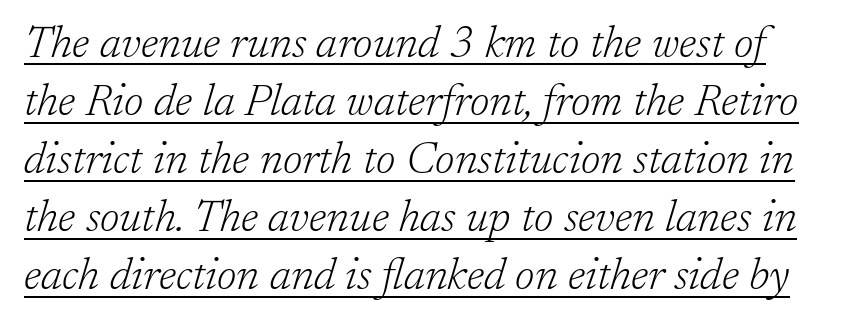
{"serif": "yes", "italic": "yes", "lean": "right", "slant_degrees": 17, "bold": "no", "weight": "light", "width": "normal", "stroke_contrast": "low", "x_height": "medium", "monospaced": "no", "underline": "yes", "line_spacing": "normal", "line_spacing_ratio": 1.32, "letter_spacing": "normal", "letter_spacing_em": 0.0, "glyph_px": 44}
